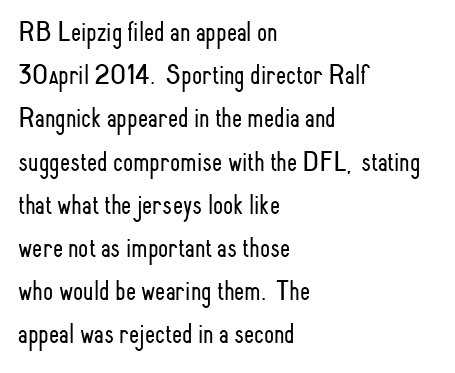
Q: Is the text bold? A: No.
Q: Is the text italic (slanted)? A: No, it is upright.
Q: Is the typeface a serif or a sans-serif typeface? A: Sans-serif.
Q: Is the text underlined? A: No.
Q: How is the paragraph aligned? A: Left-aligned.
Q: Is the spacing between letters normal or unusually wide? A: Normal.
Q: Is the spacing between lines tight, normal or loose? A: Normal.
Q: Width (condensed, normal, or wide)? A: Condensed.
Q: Stroke contrast? A: Low.
Q: x-height? A: Small.
Q: Monospaced? A: No.
